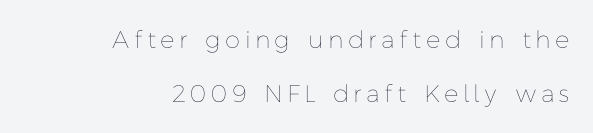
Q: Is the text bold? A: No.
Q: Is the text italic (slanted)? A: No, it is upright.
Q: Is the text underlined? A: No.
Q: How is the paragraph aligned? A: Right-aligned.
Q: Is the spacing between letters normal or unusually wide? A: Unusually wide.
Q: Is the spacing between lines tight, normal or loose? A: Loose.
